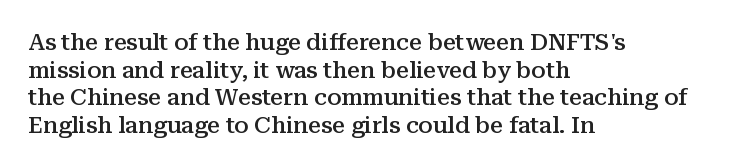
Q: Is the text bold? A: Semi-bold.
Q: Is the text italic (slanted)? A: No, it is upright.
Q: Is the text underlined? A: No.
Q: How is the paragraph aligned? A: Left-aligned.
Q: Is the spacing between letters normal or unusually wide? A: Normal.
